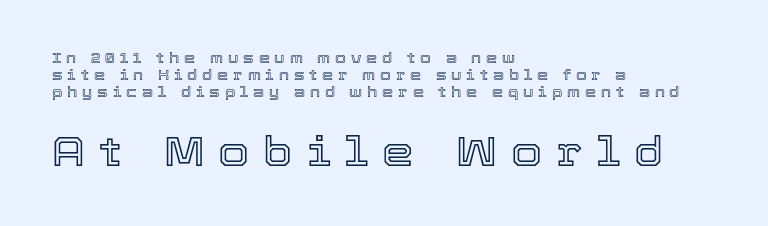
Honestly, the letter spacing is so wide it's the main thing you notice. Compare the two chunks: the lower has the greater cap height. It's the straight-up-and-down kind of type. Note the varied advance widths — an 'i' is clearly narrower than an 'm'. The strip under each line holds only bare page. Line starts are locked; line ends wander.
